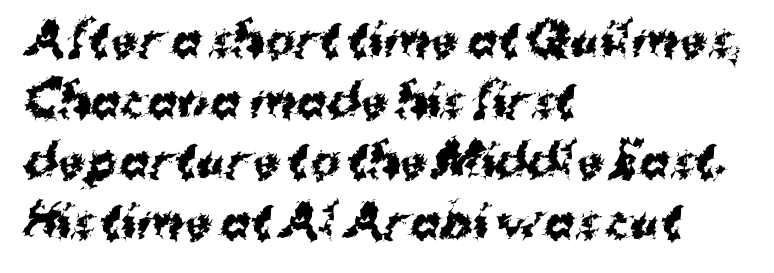
Q: Is the text bold? A: Yes.
Q: Is the typeface a serif or a sans-serif typeface? A: Sans-serif.
Q: Is the text underlined? A: No.
Q: How is the paragraph aligned? A: Left-aligned.
Q: Is the spacing between letters normal or unusually wide? A: Normal.
Q: Is the spacing between lines tight, normal or loose? A: Normal.
Q: Width (condensed, normal, or wide)? A: Normal.
Q: Stroke contrast? A: Medium.
Q: x-height? A: Medium.
Q: Monospaced? A: No.
